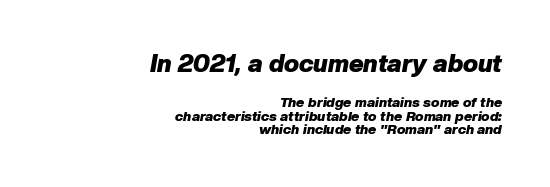
{"italic": "yes", "lean": "right", "slant_degrees": 10, "bold": "yes", "underline": "no", "align": "right", "line_spacing": "tight", "line_spacing_ratio": 0.99, "letter_spacing": "normal", "letter_spacing_em": 0.0, "larger_block": "first", "size_ratio": 1.79, "glyph_px": 25}
